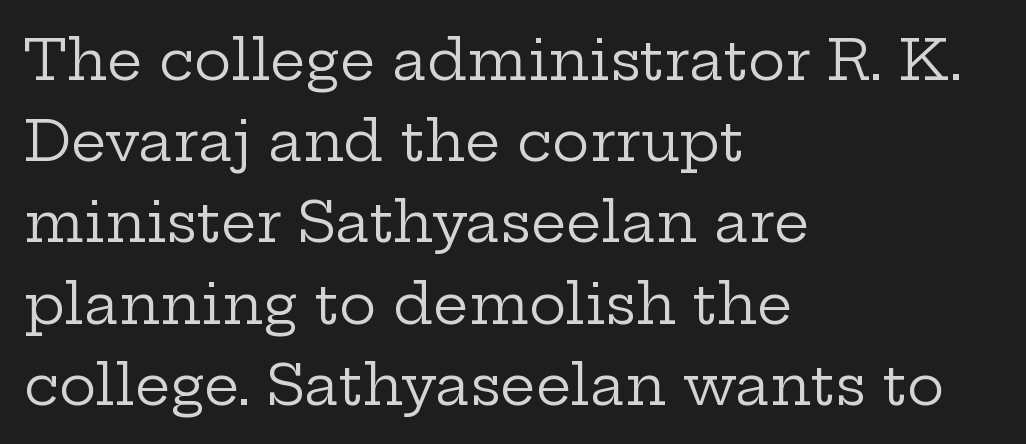
Q: Is the text bold? A: No.
Q: Is the text italic (slanted)? A: No, it is upright.
Q: Is the typeface a serif or a sans-serif typeface? A: Serif.
Q: Is the text underlined? A: No.
Q: How is the paragraph aligned? A: Left-aligned.
Q: Is the spacing between letters normal or unusually wide? A: Normal.
Q: Is the spacing between lines tight, normal or loose? A: Normal.
Q: Width (condensed, normal, or wide)? A: Wide.
Q: Stroke contrast? A: Low.
Q: x-height? A: Medium.
Q: Monospaced? A: No.
